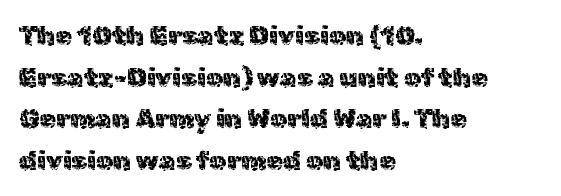
Q: Is the text italic (slanted)? A: No, it is upright.
Q: Is the text underlined? A: No.
Q: How is the paragraph aligned? A: Left-aligned.
Q: Is the spacing between letters normal or unusually wide? A: Normal.
Q: Is the spacing between lines tight, normal or loose? A: Normal.
